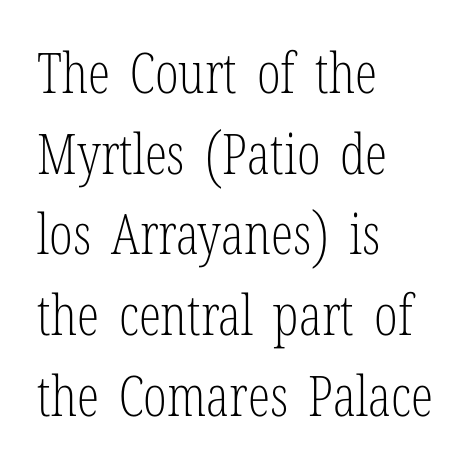
Q: Is the text bold? A: No.
Q: Is the text italic (slanted)? A: No, it is upright.
Q: Is the typeface a serif or a sans-serif typeface? A: Serif.
Q: Is the text underlined? A: No.
Q: How is the paragraph aligned? A: Left-aligned.
Q: Is the spacing between letters normal or unusually wide? A: Normal.
Q: Is the spacing between lines tight, normal or loose? A: Normal.
Q: Width (condensed, normal, or wide)? A: Condensed.
Q: Stroke contrast? A: Low.
Q: x-height? A: Medium.
Q: Monospaced? A: No.
